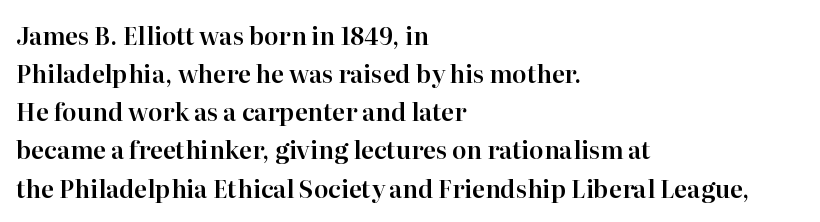
Q: Is the text italic (slanted)? A: No, it is upright.
Q: Is the text underlined? A: No.
Q: How is the paragraph aligned? A: Left-aligned.
Q: Is the spacing between letters normal or unusually wide? A: Normal.
Q: Is the spacing between lines tight, normal or loose? A: Normal.
